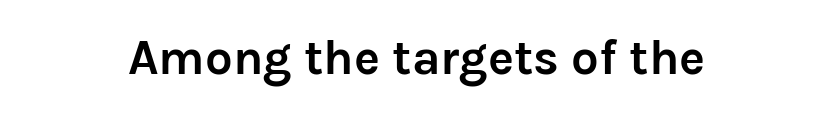
Q: Is the text bold? A: Yes.
Q: Is the text italic (slanted)? A: No, it is upright.
Q: Is the typeface a serif or a sans-serif typeface? A: Sans-serif.
Q: Is the text underlined? A: No.
Q: How is the paragraph aligned? A: Centered.
Q: Is the spacing between letters normal or unusually wide? A: Normal.
Q: Width (condensed, normal, or wide)? A: Normal.
Q: Stroke contrast? A: Low.
Q: x-height? A: Medium.
Q: Monospaced? A: No.
